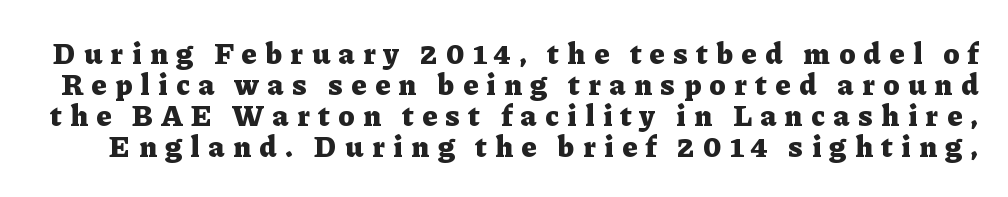
Q: Is the text bold? A: Yes.
Q: Is the text italic (slanted)? A: No, it is upright.
Q: Is the typeface a serif or a sans-serif typeface? A: Serif.
Q: Is the text underlined? A: No.
Q: Is the spacing between letters normal or unusually wide? A: Unusually wide.
Q: Is the spacing between lines tight, normal or loose? A: Tight.
Q: Width (condensed, normal, or wide)? A: Normal.
Q: Stroke contrast? A: Low.
Q: x-height? A: Medium.
Q: Monospaced? A: No.
